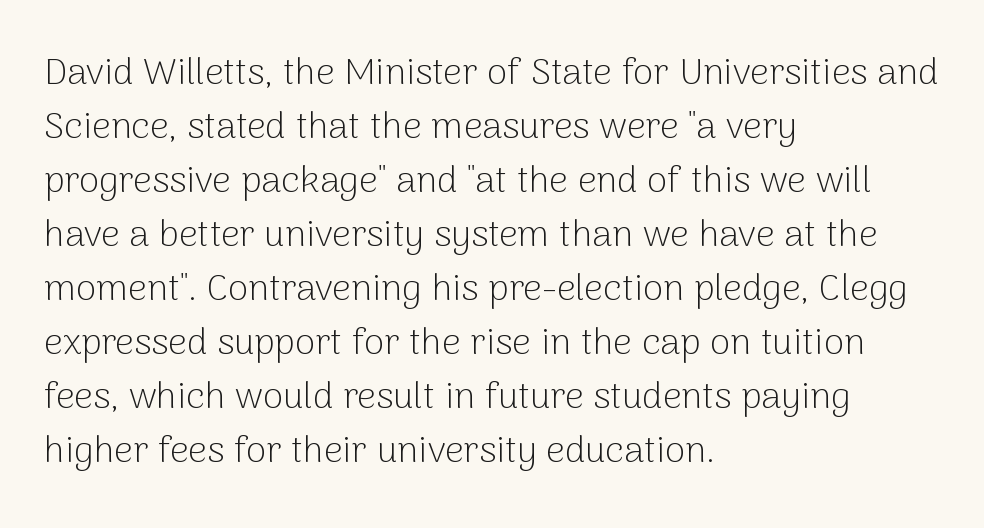
Normally led — the rows are evenly, conventionally spaced. Varying glyph widths throughout — classic text-font behaviour. The ragged edge is on the right, which tells us the setting is flush left. The characters display no serif detailing; their extremities are plain. Weight: not bold — regular or lighter. Posture: straight, roman, zero tilt.
